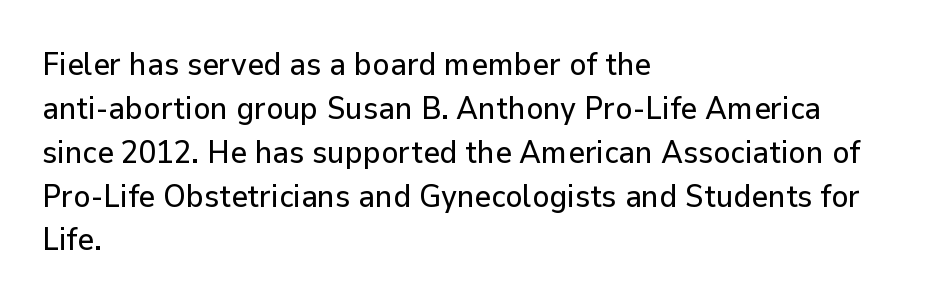
The image shows 32 px sans-serif type, upright; set left-aligned, normal line spacing (1.37x), normal letter spacing, not underlined; low stroke contrast and a medium x-height.
